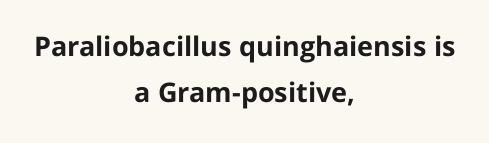
Q: Is the text bold? A: Yes.
Q: Is the text italic (slanted)? A: No, it is upright.
Q: Is the text underlined? A: No.
Q: How is the paragraph aligned? A: Centered.
Q: Is the spacing between letters normal or unusually wide? A: Normal.
Q: Is the spacing between lines tight, normal or loose? A: Normal.
